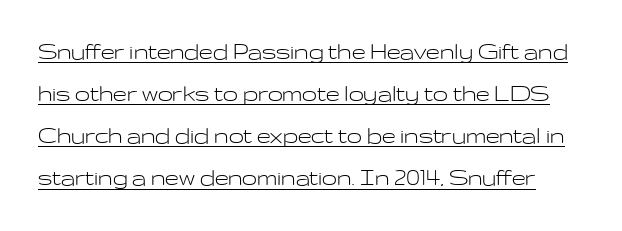
Q: Is the text bold? A: No.
Q: Is the text italic (slanted)? A: No, it is upright.
Q: Is the text underlined? A: Yes.
Q: Is the spacing between letters normal or unusually wide? A: Normal.
Q: Is the spacing between lines tight, normal or loose? A: Normal.
